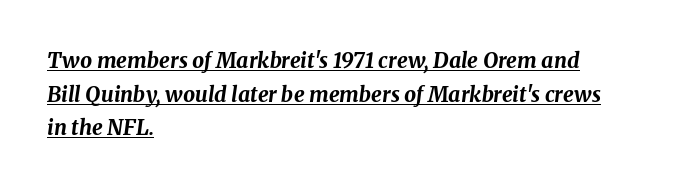
{"italic": "yes", "lean": "right", "slant_degrees": 8, "bold": "yes", "underline": "yes", "align": "left", "line_spacing": "normal", "line_spacing_ratio": 1.6, "letter_spacing": "normal", "letter_spacing_em": 0.0, "glyph_px": 21}
